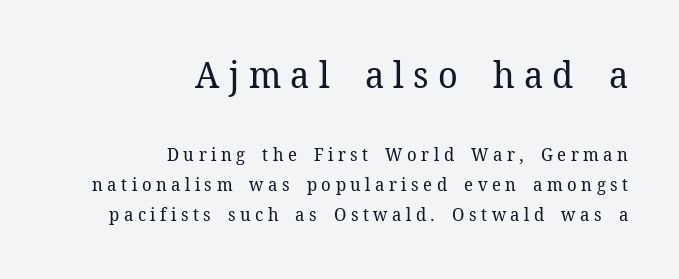
The lines in this sample share a right terminus and differ only in where they begin. The letters advance in unequal steps, a hallmark of proportional type. Glyph-to-glyph distance is far greater than everyday printed text. Just letters on the line, the space beneath them empty.
